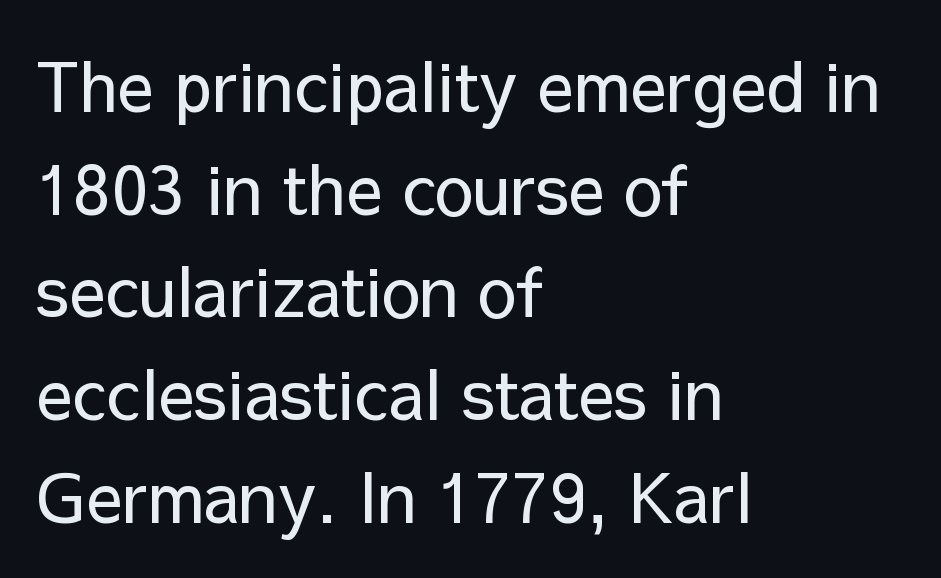
{"serif": "no", "italic": "no", "bold": "no", "weight": "regular", "width": "normal", "stroke_contrast": "low", "x_height": "medium", "monospaced": "no", "underline": "no", "align": "left", "line_spacing": "normal", "line_spacing_ratio": 1.51, "letter_spacing": "normal", "letter_spacing_em": 0.0, "glyph_px": 68}
